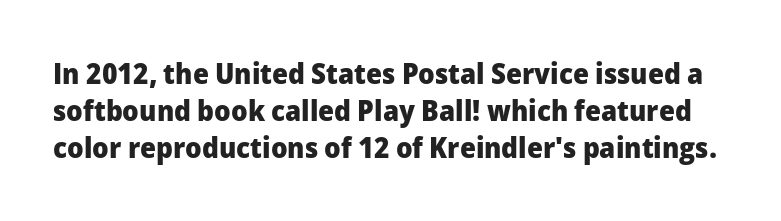
Q: Is the text bold? A: Yes.
Q: Is the text italic (slanted)? A: No, it is upright.
Q: Is the typeface a serif or a sans-serif typeface? A: Sans-serif.
Q: Is the text underlined? A: No.
Q: Is the spacing between letters normal or unusually wide? A: Normal.
Q: Is the spacing between lines tight, normal or loose? A: Normal.
Q: Width (condensed, normal, or wide)? A: Normal.
Q: Stroke contrast? A: Low.
Q: x-height? A: Medium.
Q: Monospaced? A: No.
